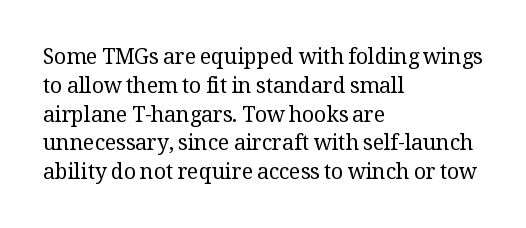
Each new line begins a customary step beneath the previous one. Stems here are at most as thick as an everyday book face. Words appear dense and cohesive because spacing is normal. Descenders hang freely into open space. The axis of the letterforms is exactly vertical.
